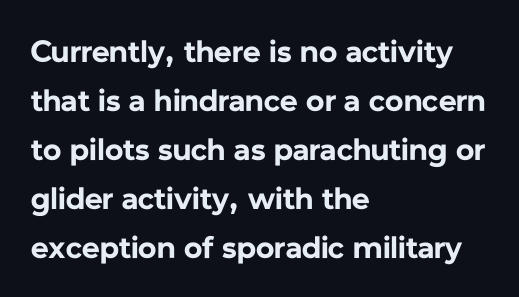
Grotesque or geometric, the face here clearly has no serifs. Horizontal alignment here is leftward, the default for most running prose. Is the letter spacing exaggerated? No — it looks like the ordinary default. Normally led — the rows are evenly, conventionally spaced. Stroke thickness is high; the sample reads as a true bold. Think of a printed novel: that variable character pitch is what you see here.
